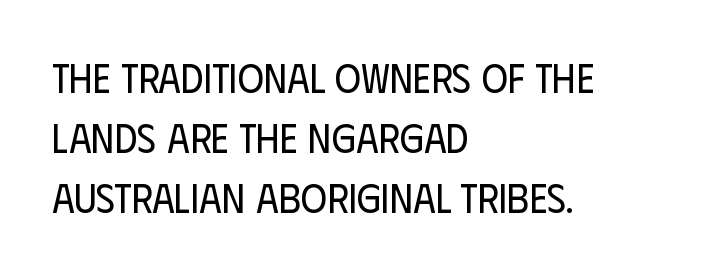
{"serif": "no", "italic": "no", "bold": "no", "weight": "regular", "width": "condensed", "stroke_contrast": "low", "x_height": "large", "monospaced": "no", "underline": "no", "align": "left", "line_spacing": "normal", "line_spacing_ratio": 1.5, "letter_spacing": "normal", "letter_spacing_em": 0.0, "glyph_px": 40}
